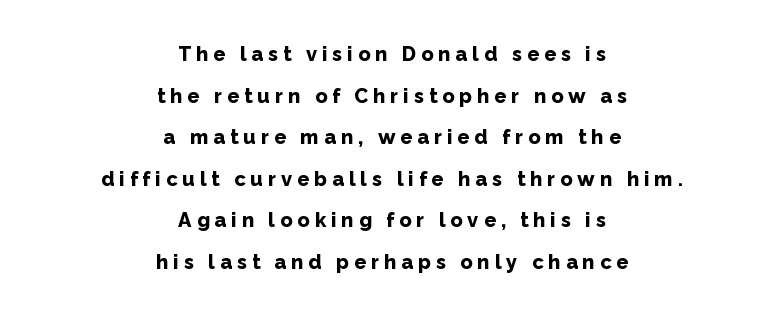
Between one letter and the next there's a generous, obvious gap. The font is running at its bold setting. Bare-footed words on every line. Quick note: interline space is abundant.
